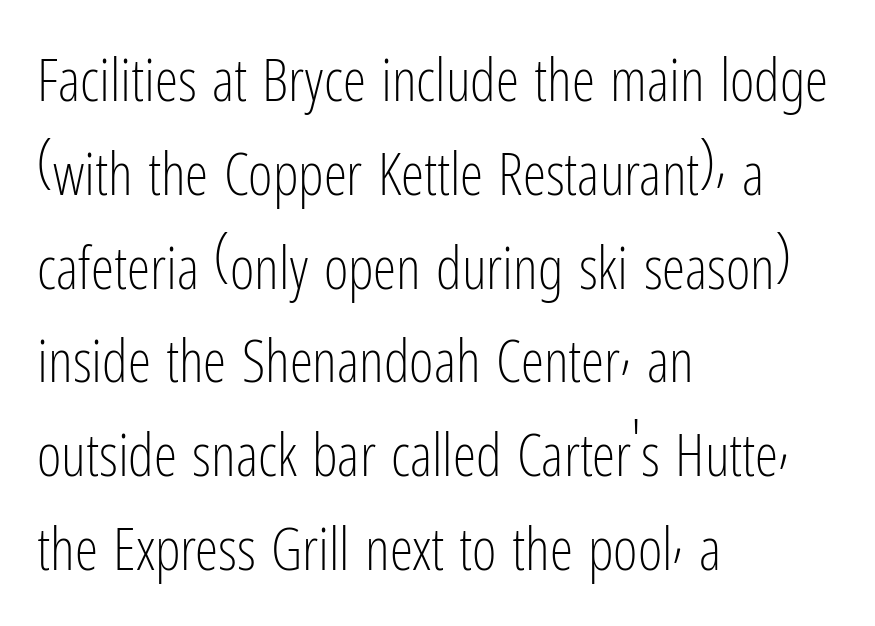
Stroke terminals: plain, sans-serif. Left-aligned paragraph, ragged on the right. Baseline-to-baseline distance is the conventional proportion of letter height. This sample has the flowing, uneven cadence of proportional lettering.
